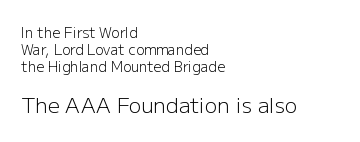
The composition opens small and finishes big. Is the type heavy? It reads as light-to-regular instead. The gaps between neighbouring characters are ordinary and unremarkable. Style check: upright. Layout note: lines flush left.
